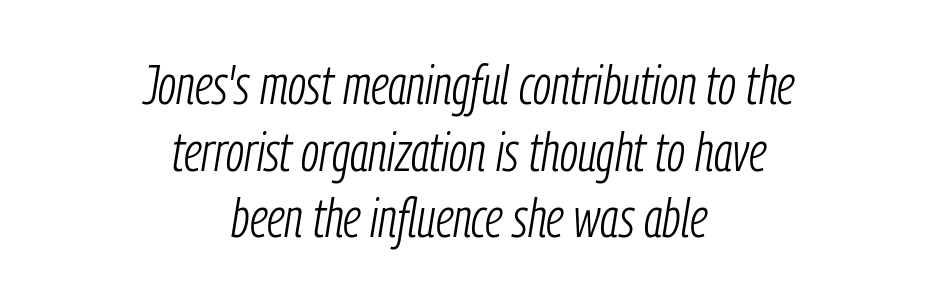
This sample has the flowing, uneven cadence of proportional lettering. Unmarked baselines from the first word to the last. Bold? No — there's no thickening of the strokes. The whitespace from short lines is split evenly between both sides. The gaps between neighbouring characters are ordinary and unremarkable. Notice how the stems are inclined rather than vertical — that's the hallmark of italics.
